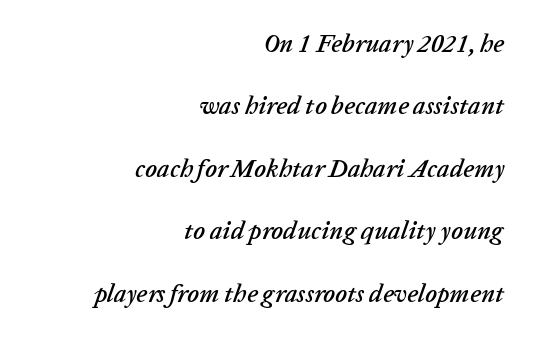
{"italic": "yes", "lean": "right", "slant_degrees": 20, "underline": "no", "align": "right", "line_spacing": "loose", "line_spacing_ratio": 2.5, "letter_spacing": "normal", "letter_spacing_em": 0.0, "glyph_px": 25}
